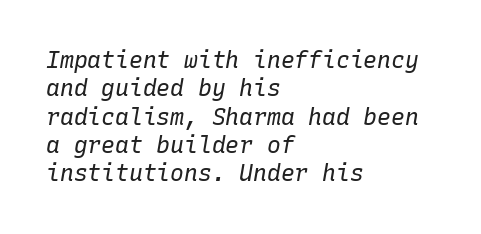
{"italic": "yes", "lean": "right", "slant_degrees": 10, "bold": "no", "underline": "no", "align": "left", "line_spacing_ratio": 1.23, "letter_spacing": "normal", "letter_spacing_em": 0.0, "glyph_px": 23}
